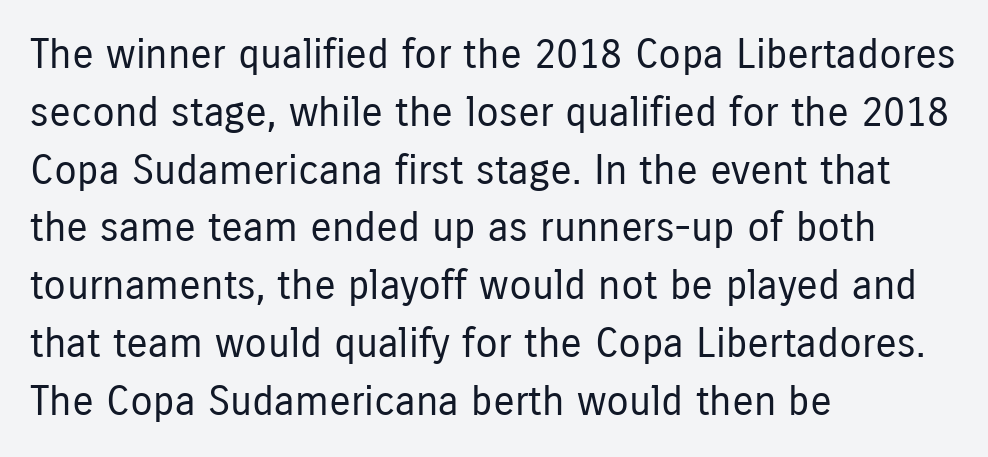
{"serif": "no", "italic": "no", "bold": "no", "weight": "regular", "width": "condensed", "stroke_contrast": "low", "x_height": "medium", "monospaced": "no", "underline": "no", "align": "left", "line_spacing": "normal", "line_spacing_ratio": 1.41, "letter_spacing": "normal", "letter_spacing_em": 0.0, "glyph_px": 41}
